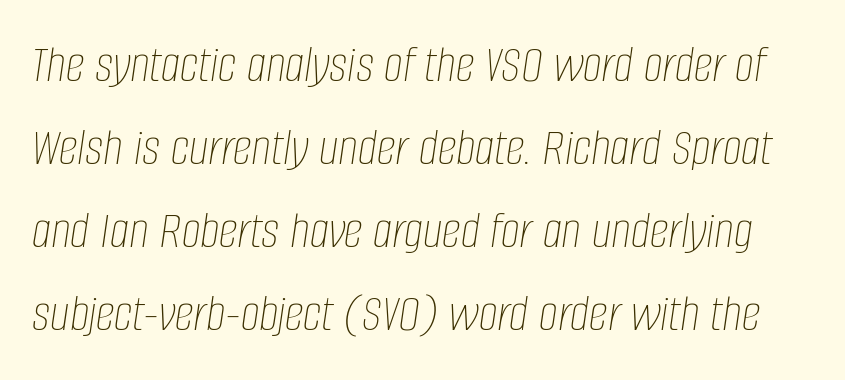
The image shows 54 px thin, condensed type, italic (leaning right); set normal line spacing (1.54x), normal letter spacing, not underlined; low stroke contrast and a large x-height.
